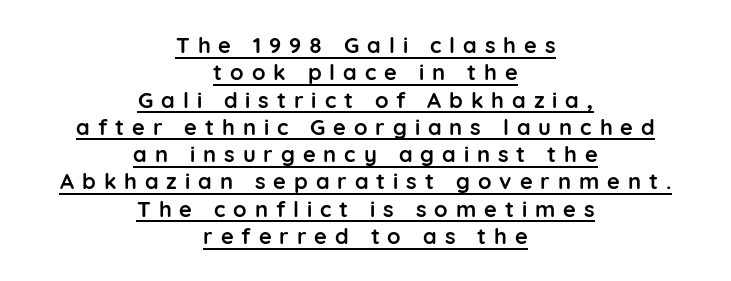
{"italic": "no", "bold": "yes", "underline": "yes", "align": "center", "line_spacing_ratio": 1.24, "letter_spacing": "wide", "letter_spacing_em": 0.36, "glyph_px": 22}
